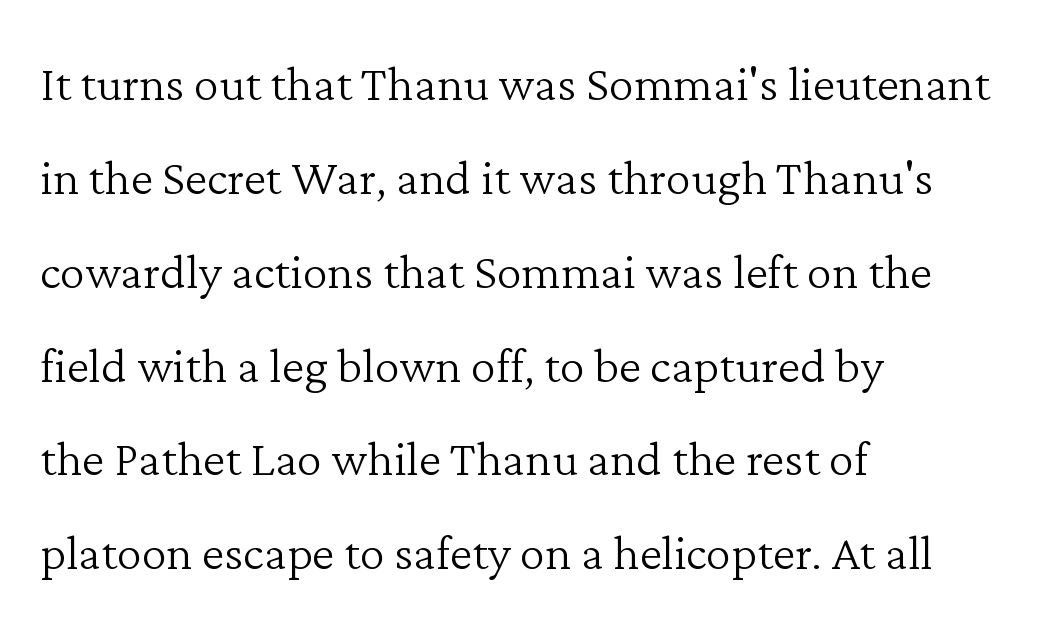
The image shows 63 px light serif type, upright; set left-aligned, normal line spacing (1.49x), normal letter spacing, not underlined; low stroke contrast and a medium x-height.
